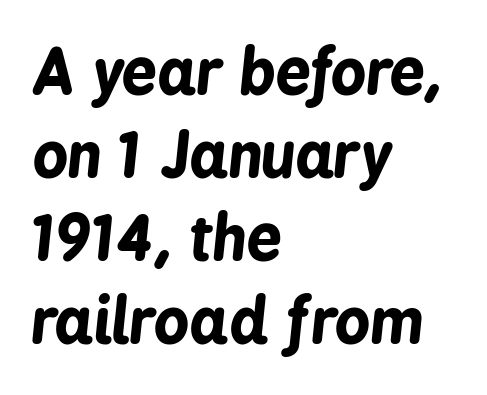
Students, observe: this is what conventionally led text looks like. A bare baseline throughout the passage. The face used here is rendered with its standard letterfit. Compared with ordinary roman type, these characters are visibly tilted.
